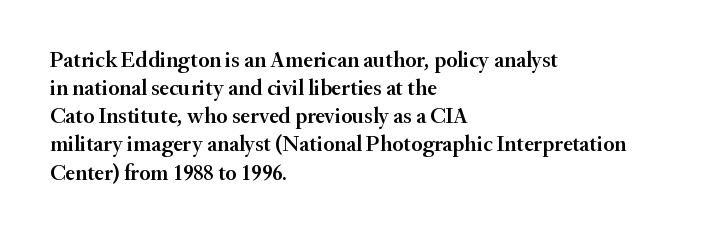
Q: Is the text bold? A: Semi-bold.
Q: Is the text italic (slanted)? A: No, it is upright.
Q: Is the text underlined? A: No.
Q: How is the paragraph aligned? A: Left-aligned.
Q: Is the spacing between letters normal or unusually wide? A: Normal.
Q: Is the spacing between lines tight, normal or loose? A: Normal.
